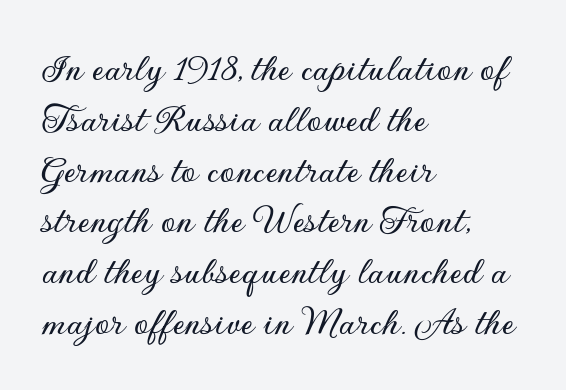
Q: Is the text italic (slanted)? A: Yes.
Q: Is the typeface a serif or a sans-serif typeface? A: Sans-serif.
Q: Is the text underlined? A: No.
Q: How is the paragraph aligned? A: Left-aligned.
Q: Is the spacing between letters normal or unusually wide? A: Normal.
Q: Width (condensed, normal, or wide)? A: Normal.
Q: Stroke contrast? A: Low.
Q: x-height? A: Small.
Q: Monospaced? A: No.
